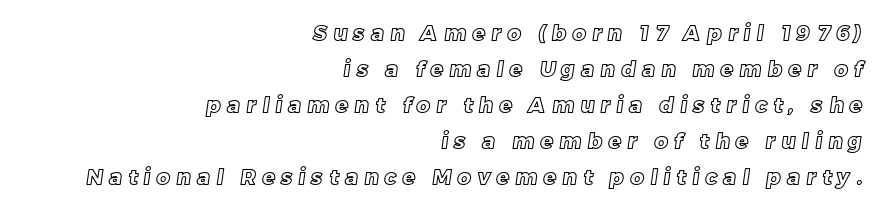
Check the space under the baseline: it is left empty. Reading down the block, your eye finds every line finishing at a fixed right position. The face used here is rendered with a markedly widened letterfit.
